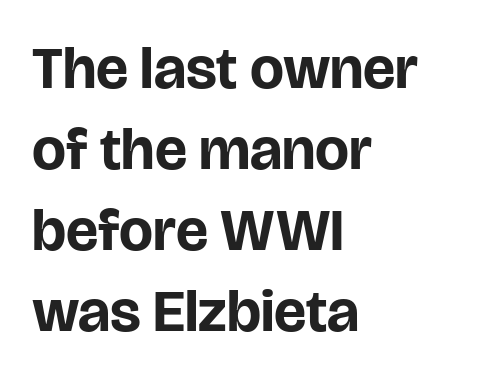
The image shows 60 px bold sans-serif type, upright; set left-aligned, normal line spacing (1.35x), normal letter spacing, not underlined; low stroke contrast and a large x-height.
